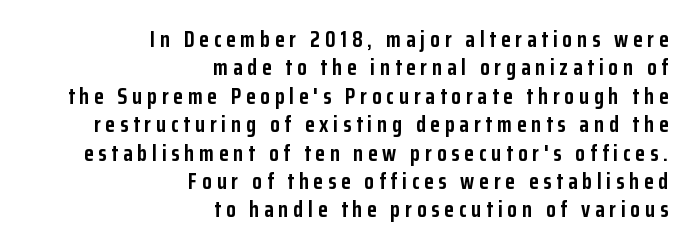
{"italic": "no", "bold": "yes", "underline": "no", "align": "right", "line_spacing": "normal", "line_spacing_ratio": 1.29, "letter_spacing": "wide", "letter_spacing_em": 0.22, "glyph_px": 22}
